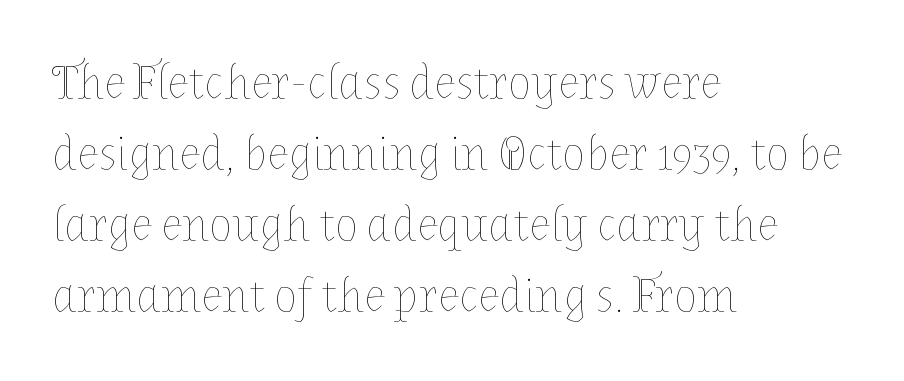
Q: Is the text bold? A: No.
Q: Is the text italic (slanted)? A: No, it is upright.
Q: Is the text underlined? A: No.
Q: How is the paragraph aligned? A: Left-aligned.
Q: Is the spacing between letters normal or unusually wide? A: Normal.
Q: Is the spacing between lines tight, normal or loose? A: Normal.
Q: Width (condensed, normal, or wide)? A: Normal.
Q: Stroke contrast? A: Low.
Q: x-height? A: Medium.
Q: Monospaced? A: No.
